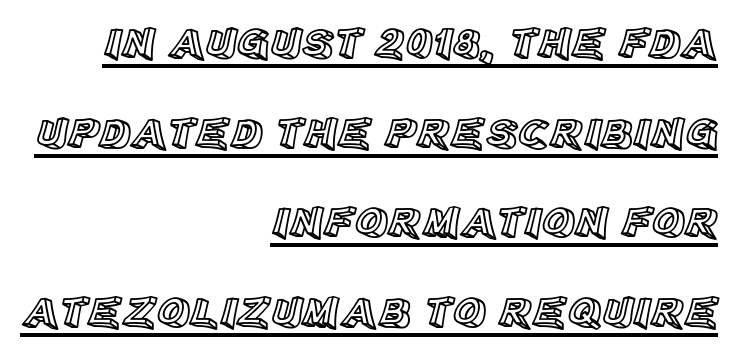
The image shows 45 px text type; set right-aligned, loose line spacing (1.99x), normal letter spacing, underlined; a large x-height.
